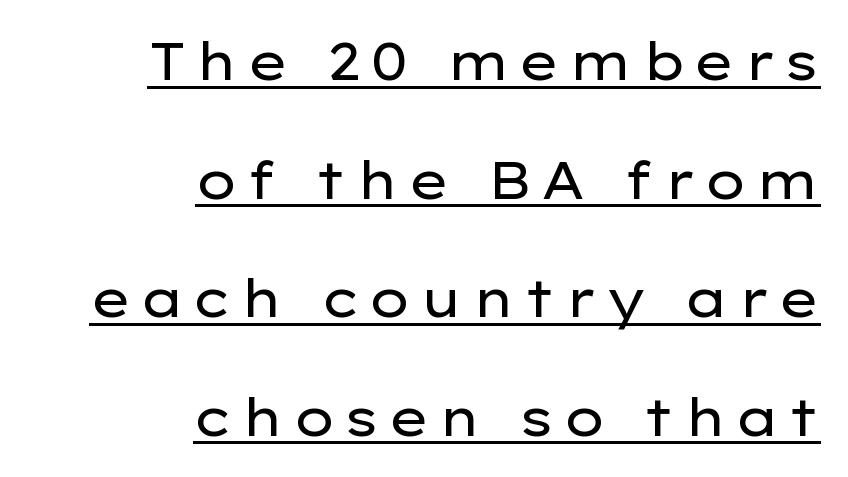
{"serif": "no", "italic": "no", "bold": "no", "weight": "regular", "width": "wide", "stroke_contrast": "low", "x_height": "medium", "monospaced": "no", "underline": "yes", "align": "right", "line_spacing": "loose", "line_spacing_ratio": 2.28, "glyph_px": 52}
